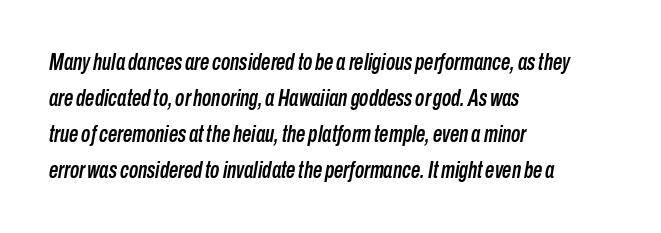
The image shows 23 px text type, italic (leaning right); set left-aligned, normal line spacing (1.57x), normal letter spacing, not underlined.
